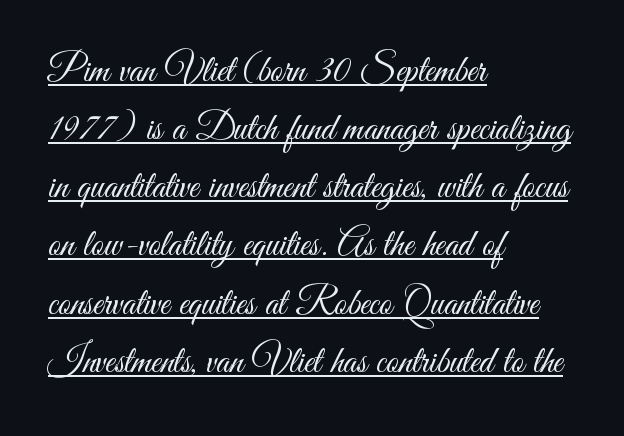
{"serif": "no", "bold": "no", "weight": "light", "width": "condensed", "stroke_contrast": "medium", "x_height": "small", "monospaced": "no", "underline": "yes", "align": "left", "line_spacing": "normal", "line_spacing_ratio": 1.53, "letter_spacing": "normal", "letter_spacing_em": 0.0, "glyph_px": 38}
